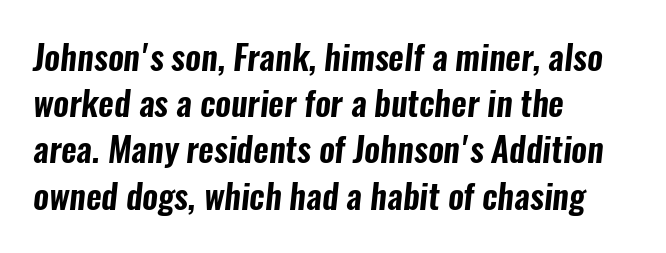
Typeset ragged right — the left edge is the straight one. Typographically, this falls in the sans-serif category. A typesetter would call this proportional, since set widths differ per character. In terms of letterspacing, this is plain default setting.
